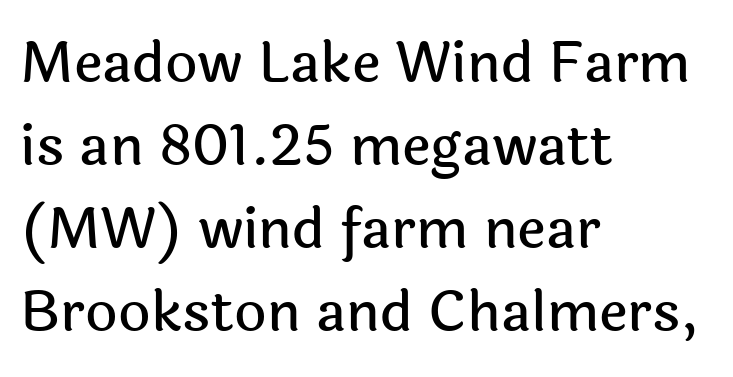
Q: Is the text italic (slanted)? A: No, it is upright.
Q: Is the typeface a serif or a sans-serif typeface? A: Sans-serif.
Q: Is the text underlined? A: No.
Q: How is the paragraph aligned? A: Left-aligned.
Q: Is the spacing between letters normal or unusually wide? A: Normal.
Q: Is the spacing between lines tight, normal or loose? A: Normal.
Q: Width (condensed, normal, or wide)? A: Normal.
Q: x-height? A: Medium.
Q: Monospaced? A: No.
